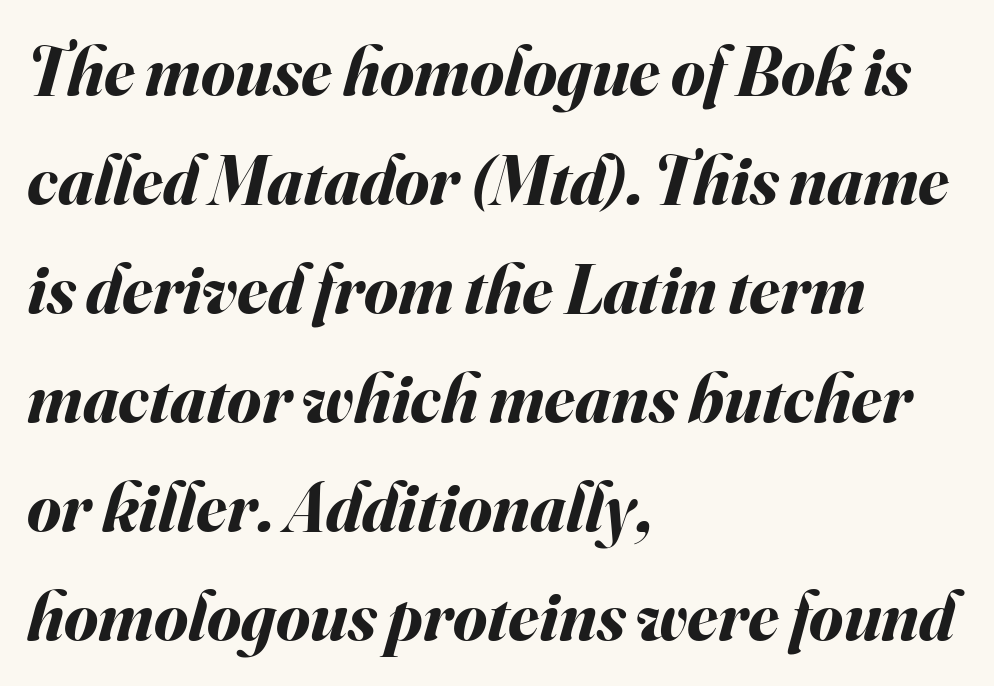
Descenders are the only things crossing below the line. Students, observe: this is what conventionally led text looks like. Where is the straight margin? On the left. Spacing verdict: proportional, widths tailored to each character.
